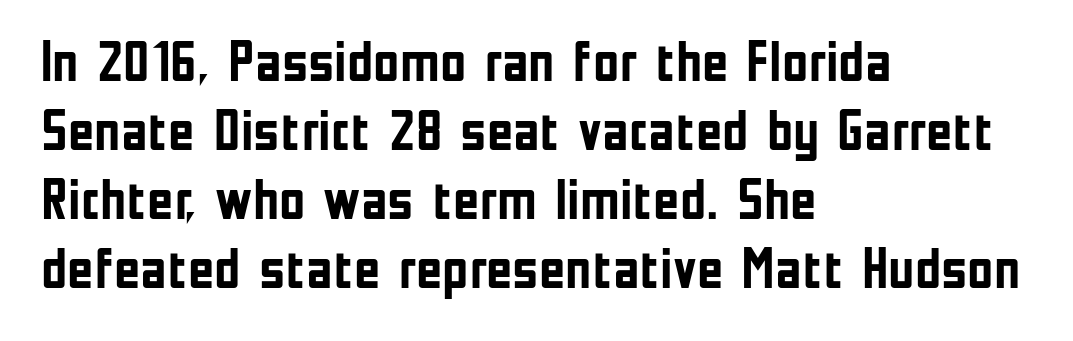
{"serif": "no", "italic": "no", "bold": "yes", "weight": "semibold", "width": "condensed", "stroke_contrast": "low", "x_height": "medium", "monospaced": "no", "underline": "no", "align": "left", "line_spacing_ratio": 1.21, "letter_spacing": "normal", "letter_spacing_em": 0.0, "glyph_px": 57}
